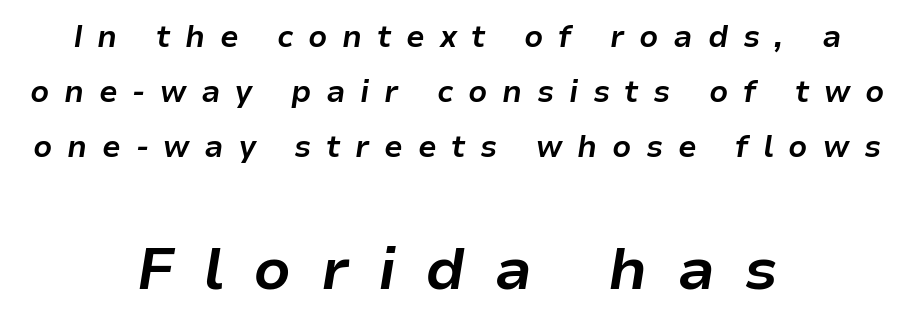
Is the type slanted? Yes — the strokes lean at a clear angle. Line starts and ends both wander, symmetrically. Caption: bold face, heavy strokes. The line texture is sparse and dotted thanks to wide tracking. A typesetter would call this proportional, since set widths differ per character. Decoration check: the copy has no underline.
